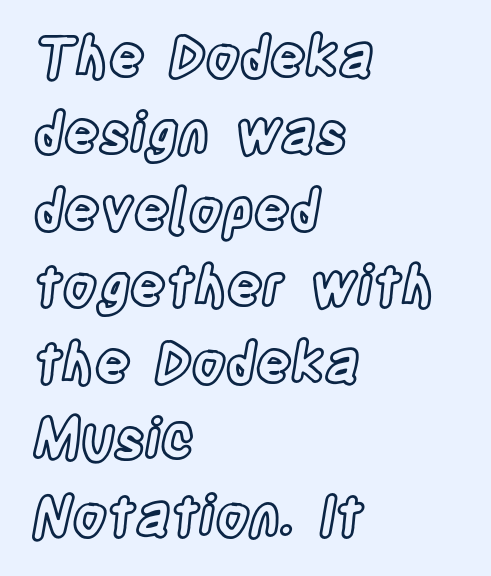
{"width": "condensed", "x_height": "large", "monospaced": "no", "underline": "no", "align": "left", "line_spacing": "normal", "line_spacing_ratio": 1.39, "letter_spacing": "normal", "letter_spacing_em": 0.0, "glyph_px": 55}
